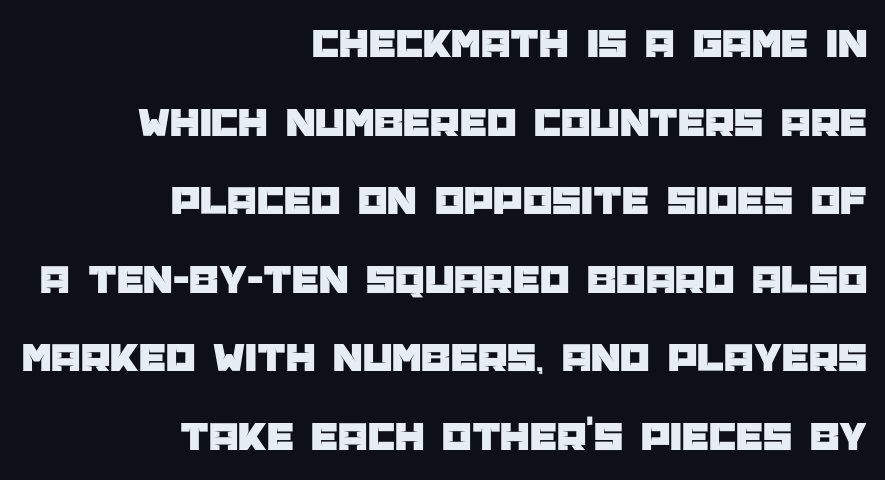
{"serif": "no", "italic": "no", "width": "normal", "stroke_contrast": "low", "x_height": "large", "monospaced": "no", "underline": "no", "align": "right", "line_spacing_ratio": 1.87, "letter_spacing": "normal", "letter_spacing_em": 0.0, "glyph_px": 42}
